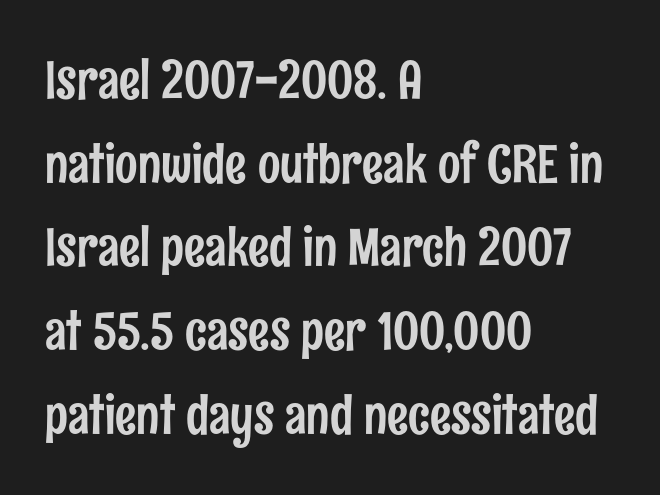
To sum up the face: it is a sans, with no serifs. Vertical spacing — default. Vertical strokes here are truly vertical. Underlining? Definitely not there. Think of a printed novel: that variable character pitch is what you see here. Leftover space on each line is placed entirely after the last word.
